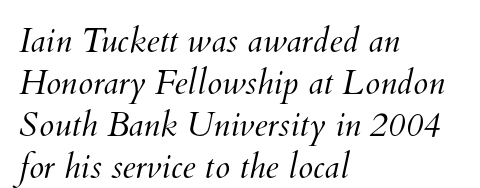
The image shows 34 px light type; set left-aligned, line spacing 1.24x, normal letter spacing, not underlined; medium stroke contrast and a small x-height.
